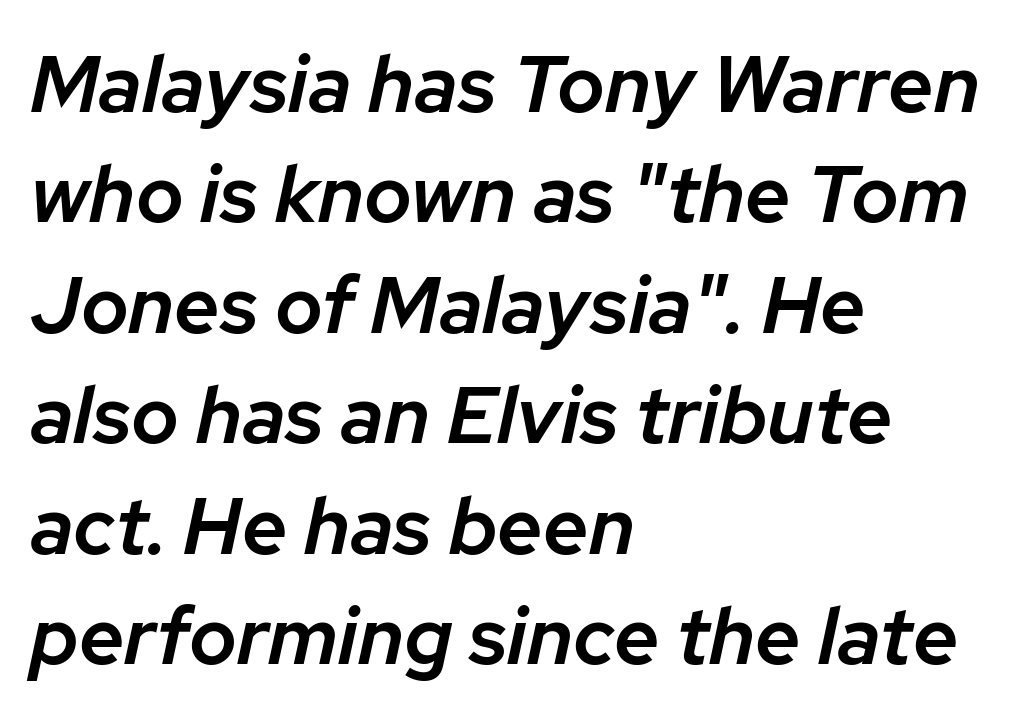
Q: Is the text bold? A: Semi-bold.
Q: Is the text italic (slanted)? A: Yes, it leans right by about 12 degrees.
Q: Is the text underlined? A: No.
Q: How is the paragraph aligned? A: Left-aligned.
Q: Is the spacing between letters normal or unusually wide? A: Normal.
Q: Is the spacing between lines tight, normal or loose? A: Normal.
Q: Width (condensed, normal, or wide)? A: Normal.
Q: Stroke contrast? A: Low.
Q: x-height? A: Medium.
Q: Monospaced? A: No.
